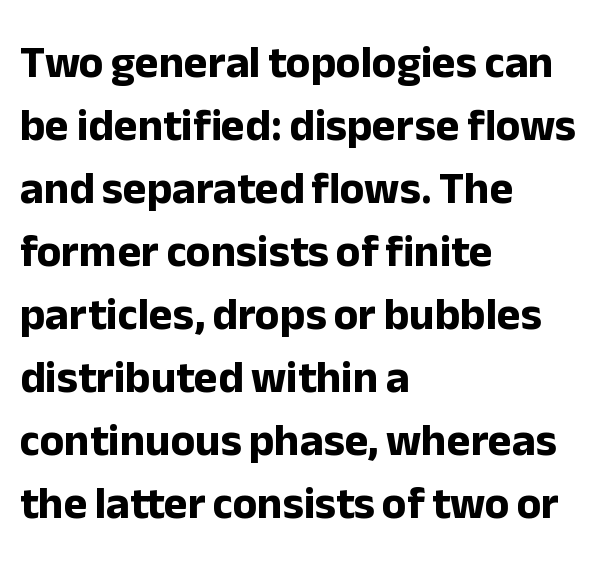
Q: Is the text bold? A: Yes.
Q: Is the text italic (slanted)? A: No, it is upright.
Q: Is the typeface a serif or a sans-serif typeface? A: Sans-serif.
Q: Is the text underlined? A: No.
Q: How is the paragraph aligned? A: Left-aligned.
Q: Is the spacing between letters normal or unusually wide? A: Normal.
Q: Is the spacing between lines tight, normal or loose? A: Normal.
Q: Width (condensed, normal, or wide)? A: Normal.
Q: Stroke contrast? A: Low.
Q: x-height? A: Medium.
Q: Monospaced? A: No.
